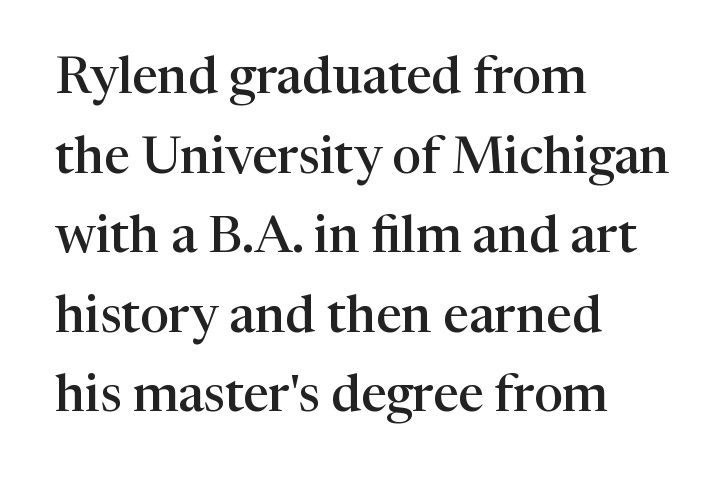
The face used here is rendered with its standard letterfit. Compared with typical paragraphs, the rows here are spaced about the same. Firm but not heavy-handed strokes: this text is semibold. The passage shown is typed in a proportional face where columns would drift. The letters carry serifs — small finishing strokes at the ends of their stems. Every character sits straight up, as roman type does.
